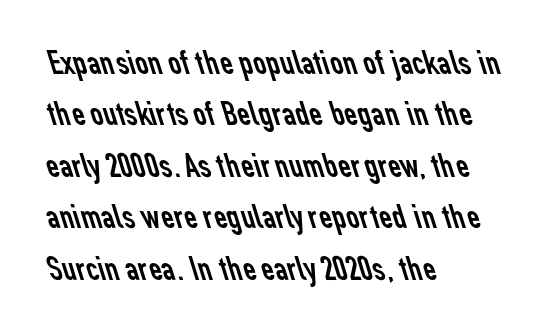
The image shows 36 px regular-weight sans-serif type; set left-aligned, normal line spacing (1.43x), normal letter spacing, not underlined; low stroke contrast and a medium x-height.
